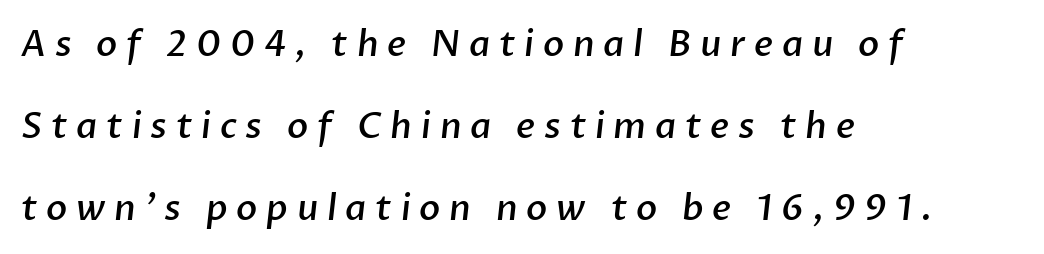
{"serif": "no", "bold": "semi", "weight": "semibold", "width": "normal", "stroke_contrast": "low", "x_height": "medium", "monospaced": "no", "underline": "no", "align": "left", "line_spacing": "loose", "line_spacing_ratio": 2.34, "letter_spacing": "wide", "letter_spacing_em": 0.25, "glyph_px": 35}
